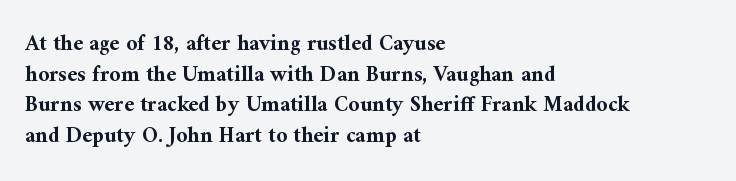
Q: Is the text bold? A: Yes.
Q: Is the text italic (slanted)? A: No, it is upright.
Q: Is the text underlined? A: No.
Q: How is the paragraph aligned? A: Left-aligned.
Q: Is the spacing between letters normal or unusually wide? A: Normal.
Q: Is the spacing between lines tight, normal or loose? A: Normal.
